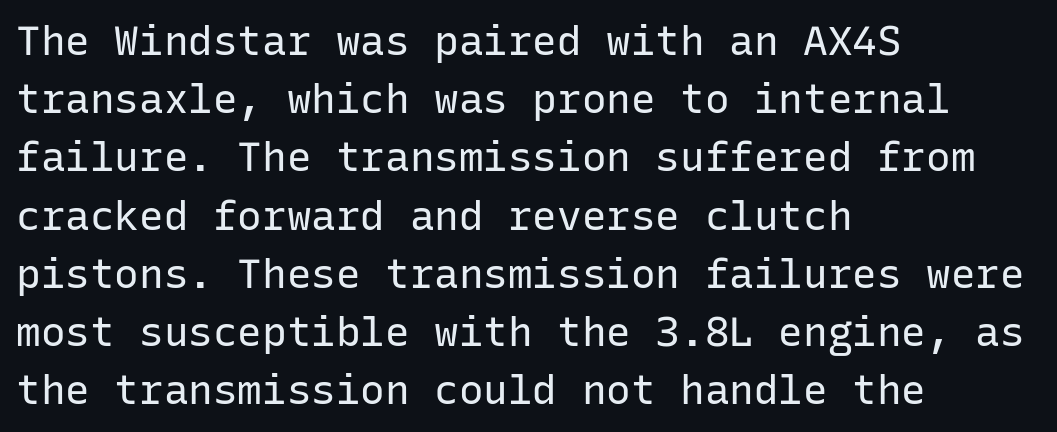
The image shows 41 px regular-weight sans-serif type, upright, monospaced; set left-aligned, normal line spacing (1.42x), normal letter spacing, not underlined; low stroke contrast and a medium x-height.
